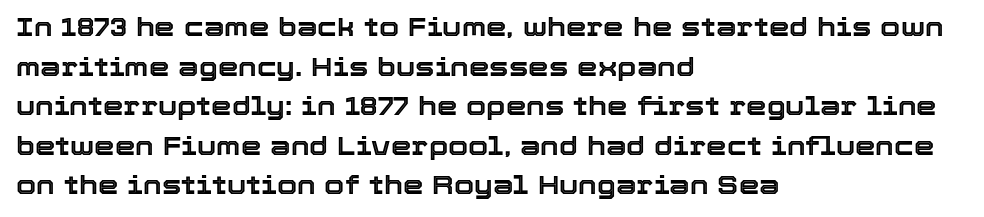
Interline gaps are of average width in this sample. The type sits square on the baseline with zero lean. Just letters on the line, the space beneath them empty. Students, note that the glyphs here touch the page at normal intervals. The rendering anchors every line to the left-hand side.
